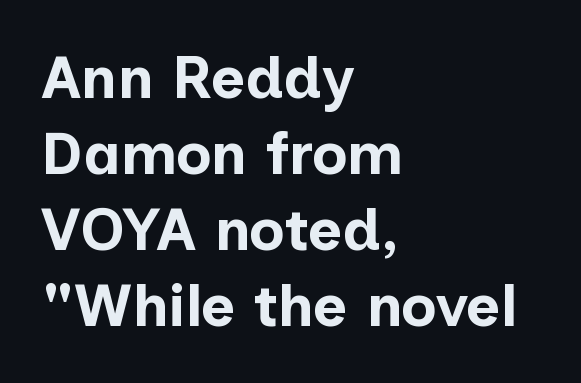
Q: Is the text bold? A: Yes.
Q: Is the text italic (slanted)? A: No, it is upright.
Q: Is the typeface a serif or a sans-serif typeface? A: Sans-serif.
Q: Is the text underlined? A: No.
Q: How is the paragraph aligned? A: Left-aligned.
Q: Is the spacing between letters normal or unusually wide? A: Normal.
Q: Is the spacing between lines tight, normal or loose? A: Normal.
Q: Width (condensed, normal, or wide)? A: Normal.
Q: Stroke contrast? A: Low.
Q: x-height? A: Medium.
Q: Monospaced? A: No.
